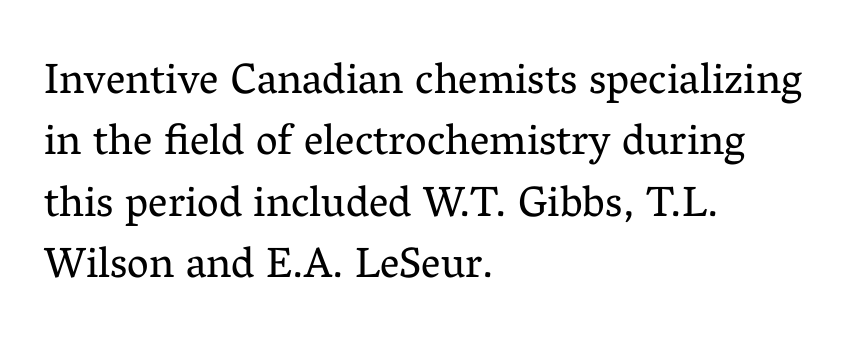
Q: Is the text bold? A: No.
Q: Is the text italic (slanted)? A: No, it is upright.
Q: Is the typeface a serif or a sans-serif typeface? A: Serif.
Q: Is the text underlined? A: No.
Q: How is the paragraph aligned? A: Left-aligned.
Q: Is the spacing between letters normal or unusually wide? A: Normal.
Q: Is the spacing between lines tight, normal or loose? A: Normal.
Q: Width (condensed, normal, or wide)? A: Normal.
Q: Stroke contrast? A: Medium.
Q: x-height? A: Medium.
Q: Monospaced? A: No.
